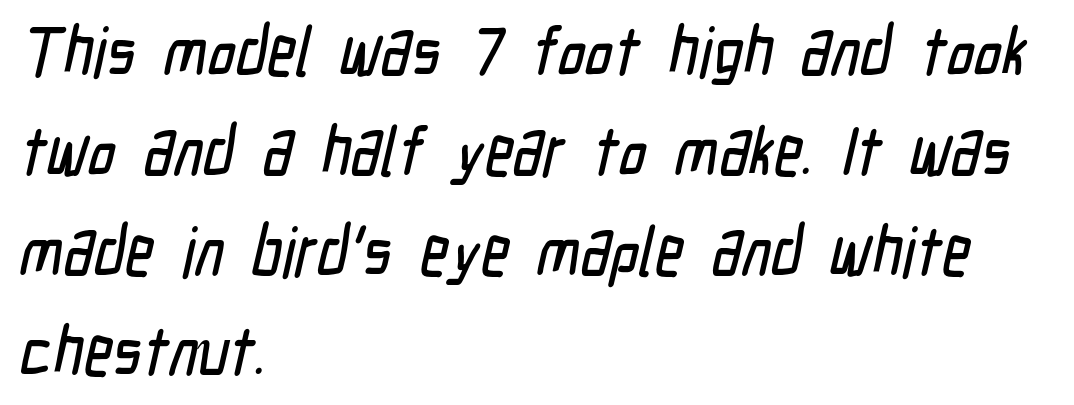
Quick note: underline off. The passage shown is typed in a proportional face where columns would drift. In terms of leading, this rendering sits right in the middle. Look at the bottom of the vertical strokes: they stop flat, with no serifs. Between one letter and the next there's only the usual sliver of space. Line starts are locked; line ends wander.
